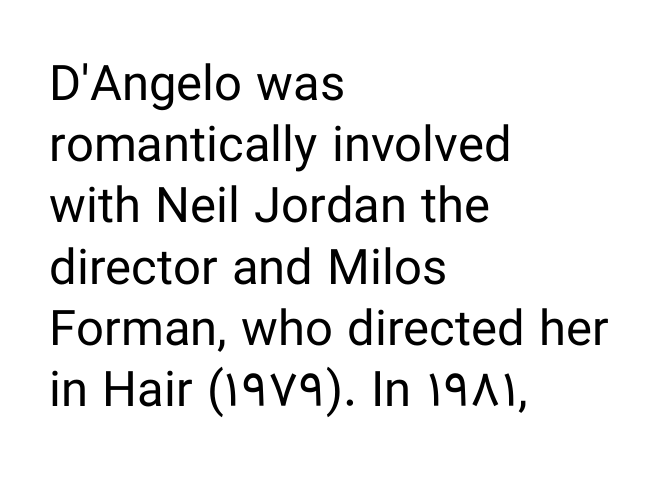
{"serif": "no", "italic": "no", "bold": "no", "weight": "regular", "width": "normal", "stroke_contrast": "low", "x_height": "medium", "monospaced": "no", "underline": "no", "align": "left", "line_spacing": "normal", "line_spacing_ratio": 1.25, "letter_spacing": "normal", "letter_spacing_em": 0.0, "glyph_px": 49}
